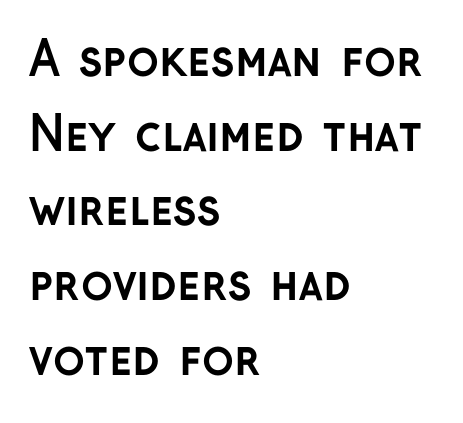
The image shows 47 px semibold sans-serif type, upright; set left-aligned, normal line spacing (1.59x), normal letter spacing, not underlined; low stroke contrast and a medium x-height.
